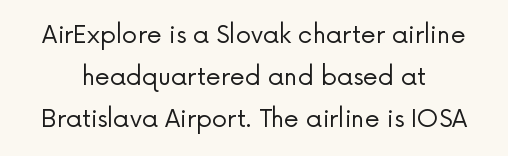
The image shows 24 px text type, upright; set centered, line spacing 1.76x, normal letter spacing, not underlined.
